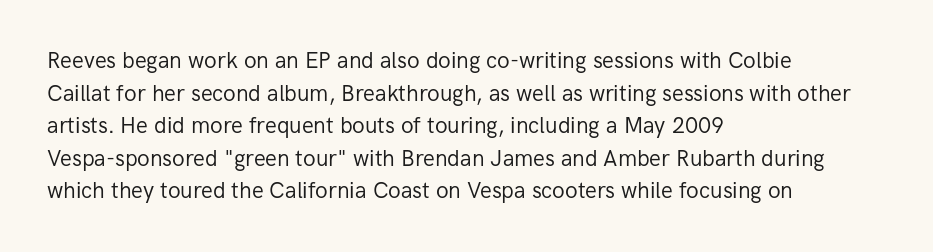
The image shows 22 px text type, upright; set left-aligned, normal line spacing (1.48x), normal letter spacing, not underlined.
